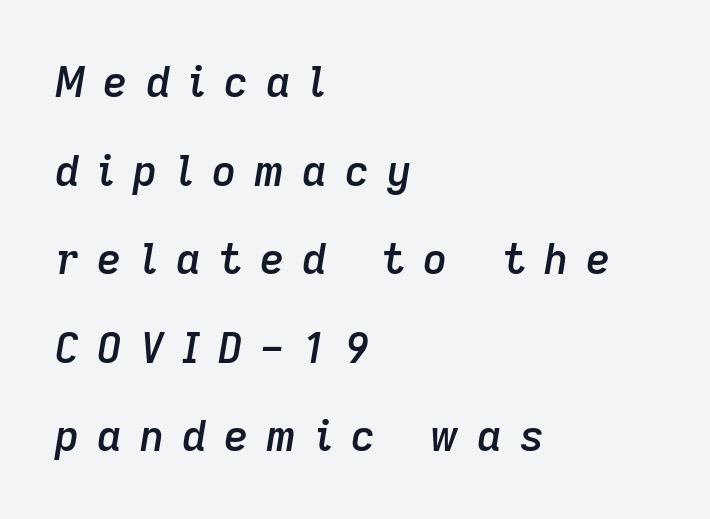
{"italic": "yes", "lean": "right", "slant_degrees": 9, "bold": "semi", "weight": "semibold", "width": "normal", "stroke_contrast": "low", "x_height": "medium", "monospaced": "no", "underline": "no", "align": "left", "line_spacing": "loose", "line_spacing_ratio": 2.11, "letter_spacing": "wide", "letter_spacing_em": 0.43, "glyph_px": 42}
